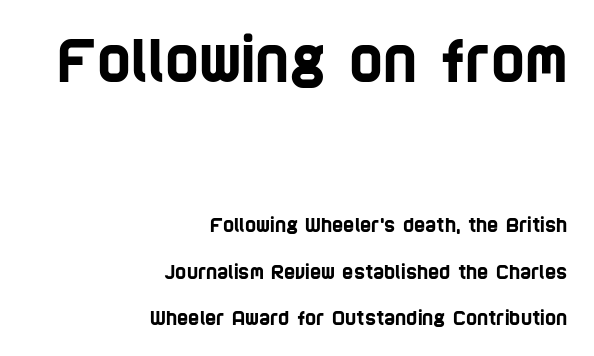
Q: Is the typeface a serif or a sans-serif typeface? A: Sans-serif.
Q: Is the text underlined? A: No.
Q: How is the paragraph aligned? A: Right-aligned.
Q: Is the spacing between letters normal or unusually wide? A: Normal.
Q: Is the spacing between lines tight, normal or loose? A: Loose.
Q: Which block of text is set in a larger size, the first (top) or the second (bottom)? A: The first (top) one.
Q: Width (condensed, normal, or wide)? A: Condensed.
Q: Stroke contrast? A: Low.
Q: x-height? A: Large.
Q: Monospaced? A: No.
